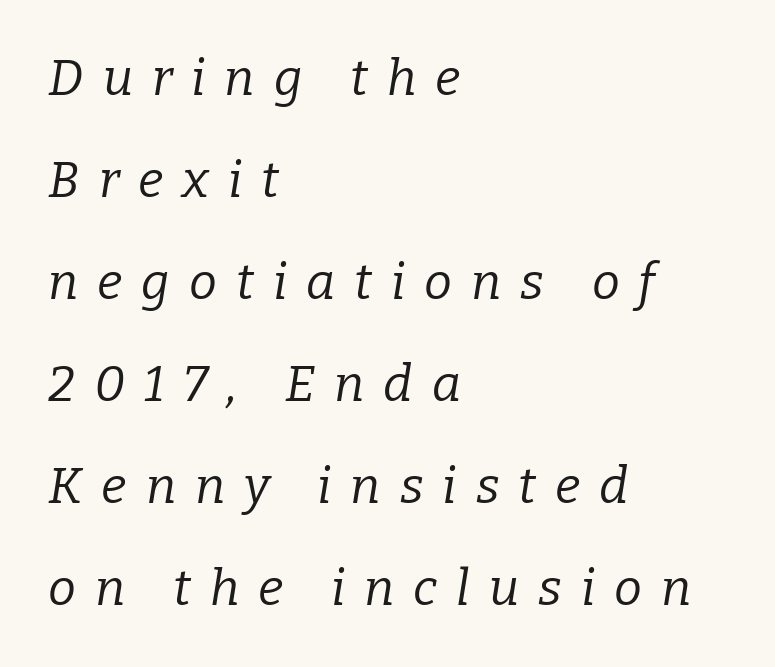
The image shows 50 px regular-weight serif type, italic (leaning right); set left-aligned, loose line spacing (2.04x), unusually wide letter spacing (+0.38 em), not underlined; low stroke contrast and a medium x-height.
